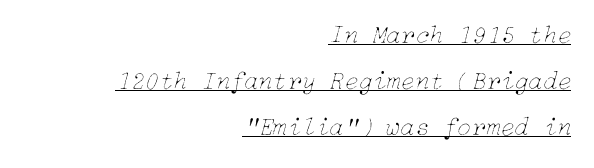
If you drew a ruler down the right edge, every line would touch it. The letters look calm and open, with moderate or lighter stems. The line texture is even and compact thanks to regular tracking. Each line of the rendering has a horizontal stroke beneath the glyphs.
